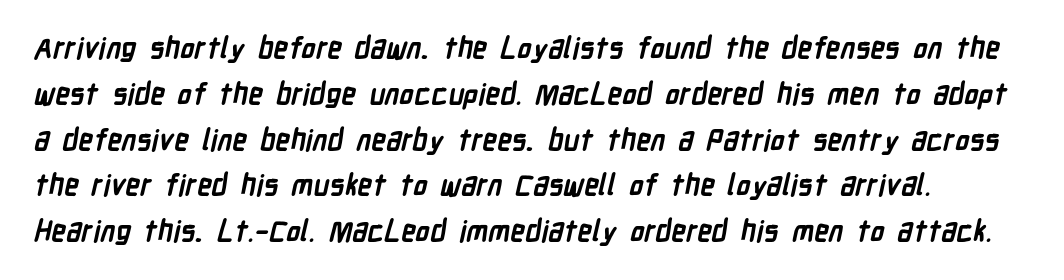
{"serif": "no", "bold": "yes", "weight": "semibold", "width": "condensed", "stroke_contrast": "low", "x_height": "medium", "monospaced": "no", "underline": "no", "align": "left", "line_spacing": "normal", "line_spacing_ratio": 1.58, "letter_spacing": "normal", "letter_spacing_em": 0.0, "glyph_px": 29}
